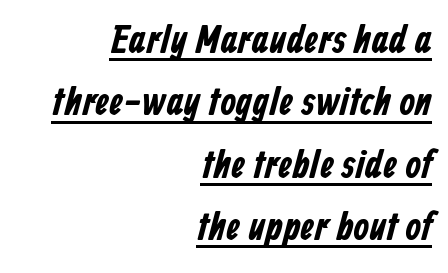
The image shows 40 px condensed sans-serif type; set right-aligned, normal line spacing (1.56x), normal letter spacing, underlined; low stroke contrast and a medium x-height.
